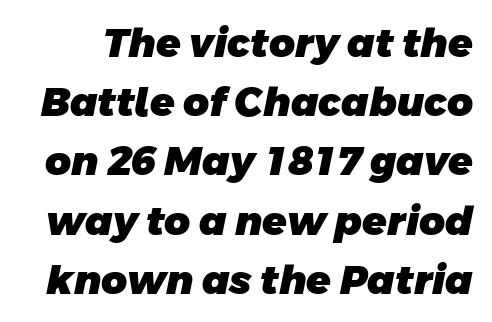
The image shows 40 px heavy sans-serif type; set normal line spacing (1.48x), normal letter spacing, not underlined; low stroke contrast and a large x-height.
